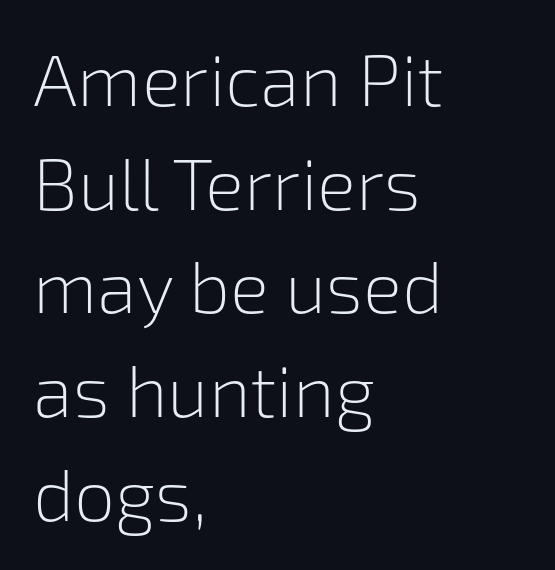
Q: Is the text bold? A: No.
Q: Is the text italic (slanted)? A: No, it is upright.
Q: Is the typeface a serif or a sans-serif typeface? A: Sans-serif.
Q: Is the text underlined? A: No.
Q: How is the paragraph aligned? A: Left-aligned.
Q: Is the spacing between letters normal or unusually wide? A: Normal.
Q: Is the spacing between lines tight, normal or loose? A: Normal.
Q: Width (condensed, normal, or wide)? A: Normal.
Q: Stroke contrast? A: Low.
Q: x-height? A: Medium.
Q: Monospaced? A: No.
